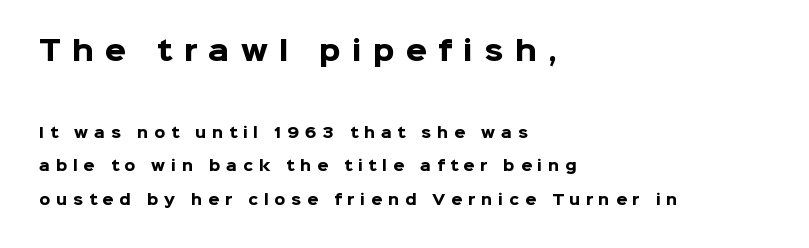
{"italic": "no", "bold": "yes", "underline": "no", "align": "left", "line_spacing": "loose", "line_spacing_ratio": 2.41, "letter_spacing": "wide", "letter_spacing_em": 0.42, "larger_block": "first", "size_ratio": 1.93, "glyph_px": 27}
